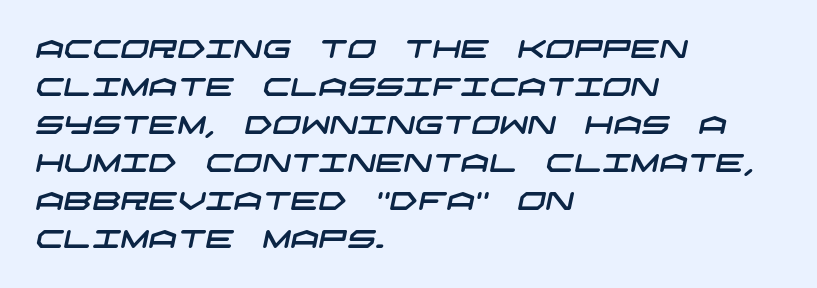
The image shows 25 px text type; set left-aligned, normal line spacing (1.52x), normal letter spacing, not underlined.
